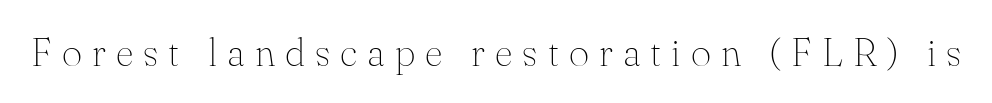
The face looks like a standard text weight, possibly lighter. A typesetter would call this proportional, since set widths differ per character. This is serif lettering, the kind often seen in printed books. Words appear elongated and porous because spacing is wide. Italic? Not at all — the glyphs are vertical. Check under the words: just untouched page.
